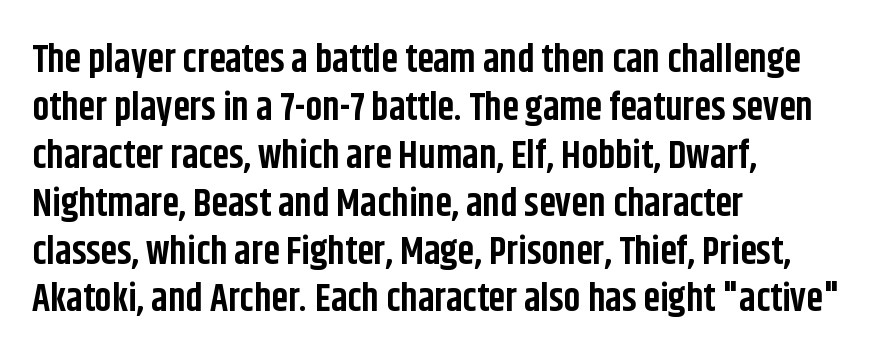
The image shows 38 px bold, condensed sans-serif type, upright; set left-aligned, normal line spacing (1.26x), normal letter spacing, not underlined; low stroke contrast and a large x-height.
